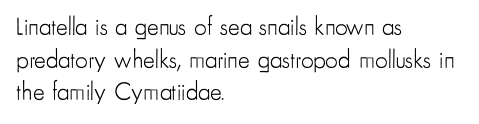
The image shows 25 px text type, upright; set left-aligned, normal line spacing (1.31x), normal letter spacing, not underlined.
